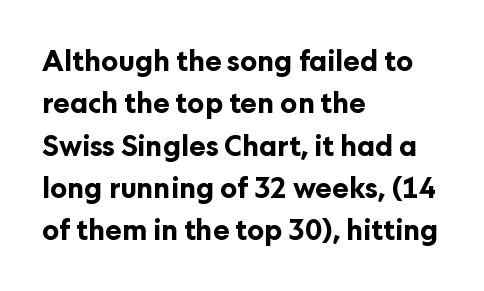
The image shows 28 px bold sans-serif type, upright; set left-aligned, normal line spacing (1.51x), normal letter spacing, not underlined; low stroke contrast and a medium x-height.
